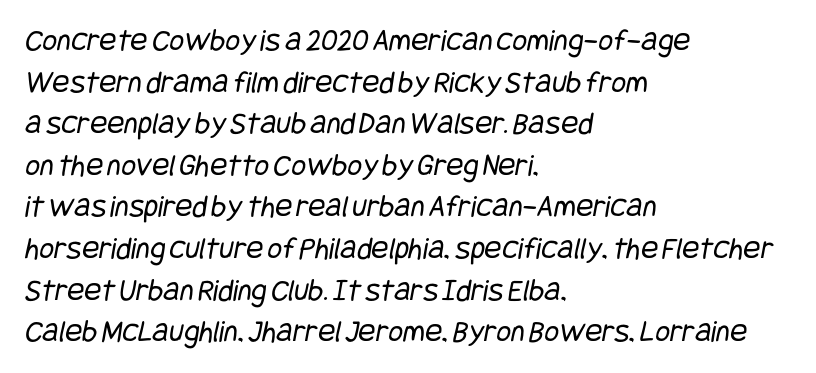
Q: Is the text bold? A: No.
Q: Is the typeface a serif or a sans-serif typeface? A: Sans-serif.
Q: Is the text underlined? A: No.
Q: How is the paragraph aligned? A: Left-aligned.
Q: Is the spacing between letters normal or unusually wide? A: Normal.
Q: Is the spacing between lines tight, normal or loose? A: Normal.
Q: Width (condensed, normal, or wide)? A: Condensed.
Q: Stroke contrast? A: Low.
Q: x-height? A: Large.
